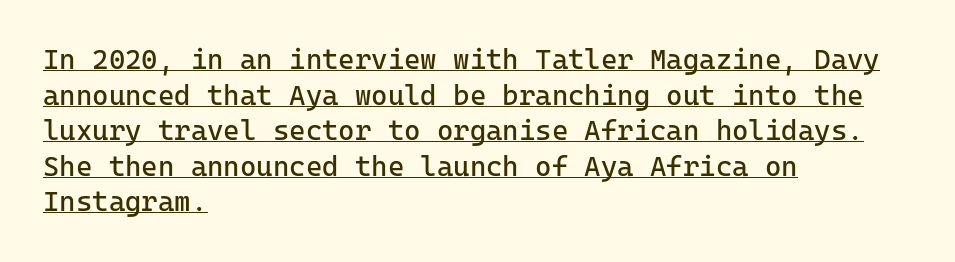
{"serif": "no", "italic": "no", "bold": "no", "weight": "regular", "width": "normal", "stroke_contrast": "low", "x_height": "medium", "monospaced": "yes", "underline": "yes", "align": "left", "line_spacing": "normal", "line_spacing_ratio": 1.27, "letter_spacing": "normal", "letter_spacing_em": 0.0, "glyph_px": 28}
